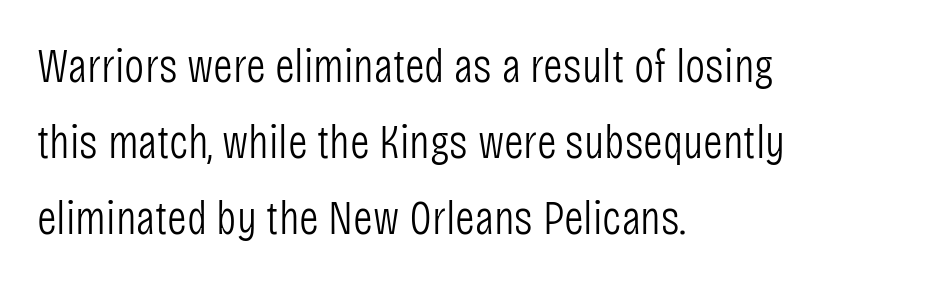
The weight would be labelled regular, book, light, or lighter still. Is the letter spacing exaggerated? No — it looks like the ordinary default. These lines are rendered in a variable-pitch font. This sample uses a sans-serif face.
